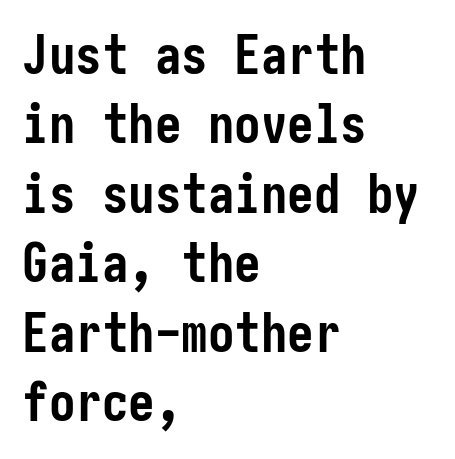
Q: Is the text bold? A: Yes.
Q: Is the text italic (slanted)? A: No, it is upright.
Q: Is the typeface a serif or a sans-serif typeface? A: Sans-serif.
Q: Is the text underlined? A: No.
Q: How is the paragraph aligned? A: Left-aligned.
Q: Is the spacing between letters normal or unusually wide? A: Normal.
Q: Is the spacing between lines tight, normal or loose? A: Normal.
Q: Width (condensed, normal, or wide)? A: Condensed.
Q: Stroke contrast? A: Low.
Q: x-height? A: Medium.
